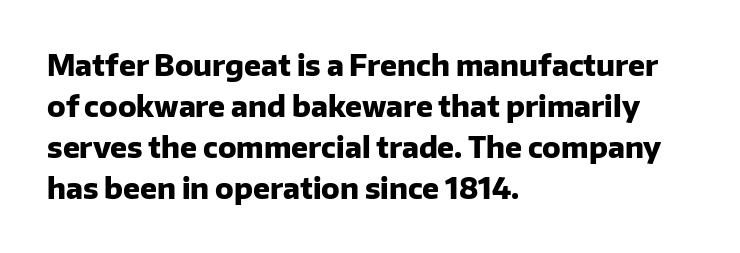
Q: Is the text bold? A: Yes.
Q: Is the text italic (slanted)? A: No, it is upright.
Q: Is the typeface a serif or a sans-serif typeface? A: Sans-serif.
Q: Is the text underlined? A: No.
Q: How is the paragraph aligned? A: Left-aligned.
Q: Is the spacing between letters normal or unusually wide? A: Normal.
Q: Is the spacing between lines tight, normal or loose? A: Normal.
Q: Width (condensed, normal, or wide)? A: Normal.
Q: Stroke contrast? A: Low.
Q: x-height? A: Medium.
Q: Monospaced? A: No.
